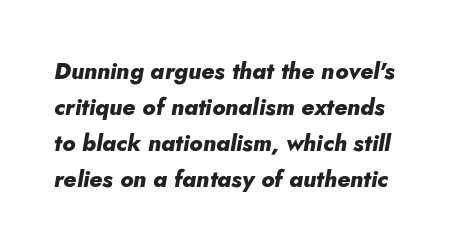
{"italic": "yes", "lean": "right", "slant_degrees": 10, "bold": "yes", "underline": "no", "line_spacing": "normal", "line_spacing_ratio": 1.57, "letter_spacing": "normal", "letter_spacing_em": 0.0, "glyph_px": 23}
